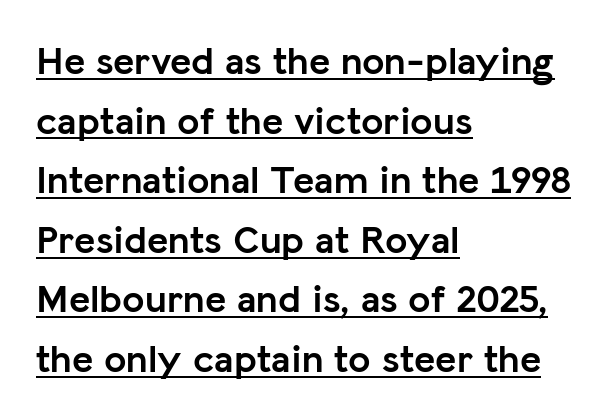
{"serif": "no", "italic": "no", "bold": "yes", "weight": "semibold", "width": "normal", "stroke_contrast": "low", "x_height": "medium", "monospaced": "no", "underline": "yes", "align": "left", "line_spacing": "normal", "line_spacing_ratio": 1.49, "letter_spacing": "normal", "letter_spacing_em": 0.0, "glyph_px": 40}
